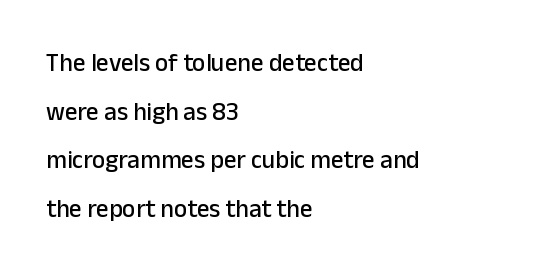
How are the letters spaced? Ordinarily, with no added tracking. This sample is left-justified, so line endings fall wherever the words run out. Widely set lines give the paragraph a tall, airy silhouette. Notice how the stems are strictly vertical — no italics here.
